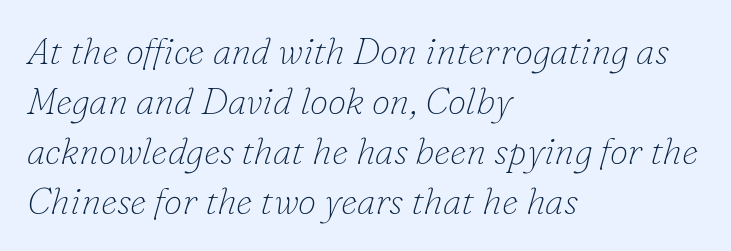
These lines are rendered in a variable-pitch font. Baseline-to-baseline distance is the conventional proportion of letter height. Anything drawn beneath the words? Only blank space. The text carries the slant typical of an italic or oblique font. The tracking reads as untouched default to a designer's eye. Letters have the restrained weight of plain body copy at most.
